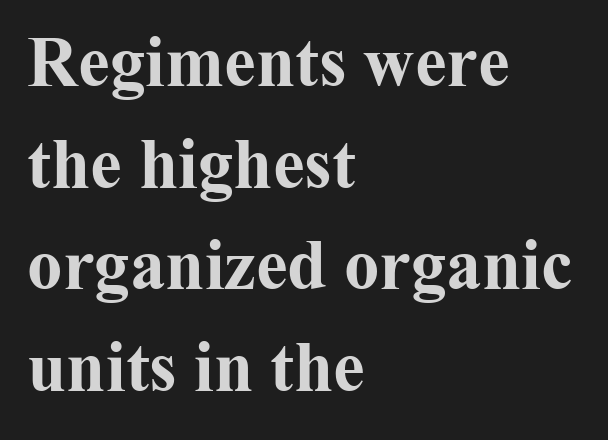
The image shows 71 px bold serif type, upright; set left-aligned, normal line spacing (1.43x), normal letter spacing, not underlined; medium stroke contrast and a medium x-height.
